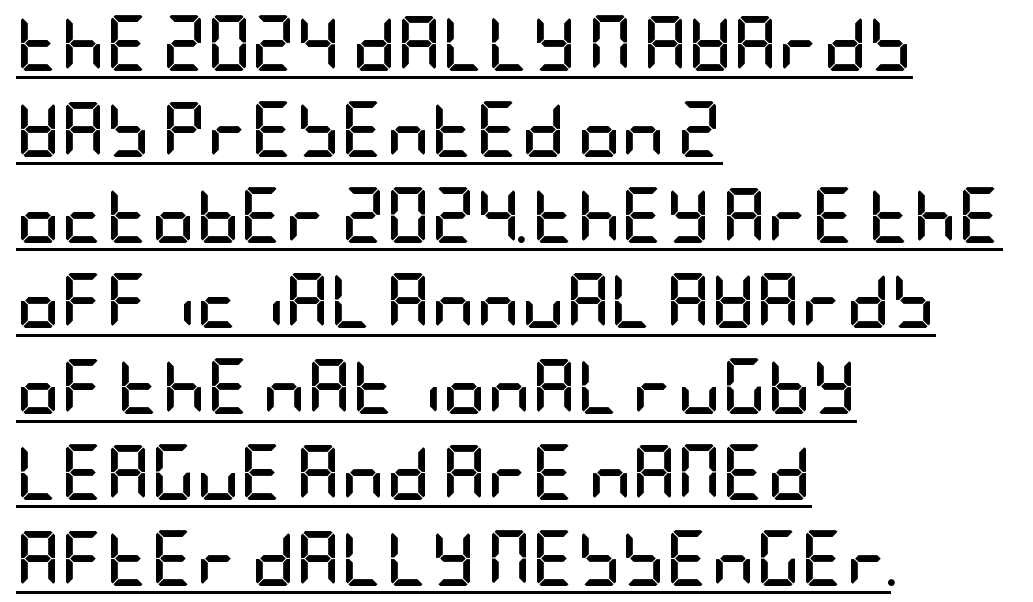
Q: Is the text bold? A: Yes.
Q: Is the text italic (slanted)? A: No, it is upright.
Q: Is the typeface a serif or a sans-serif typeface? A: Sans-serif.
Q: Is the text underlined? A: Yes.
Q: How is the paragraph aligned? A: Left-aligned.
Q: Is the spacing between letters normal or unusually wide? A: Normal.
Q: Is the spacing between lines tight, normal or loose? A: Normal.
Q: Width (condensed, normal, or wide)? A: Condensed.
Q: Stroke contrast? A: Low.
Q: x-height? A: Large.
